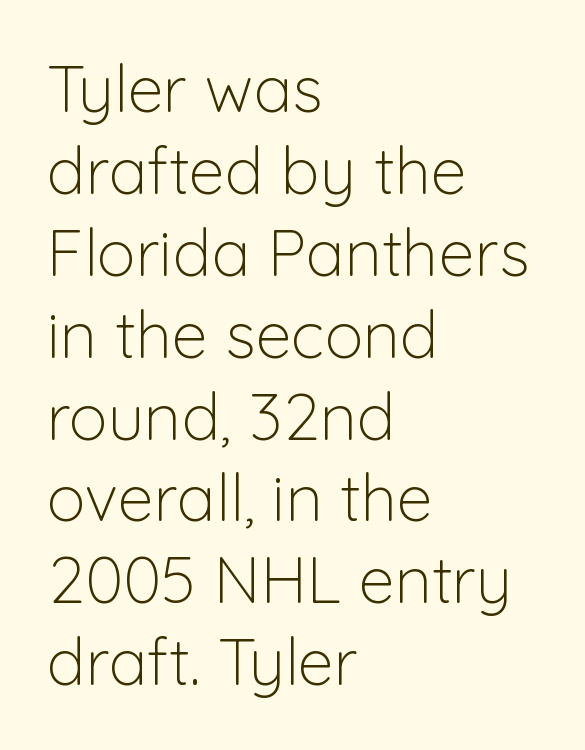
Q: Is the text bold? A: No.
Q: Is the text italic (slanted)? A: No, it is upright.
Q: Is the typeface a serif or a sans-serif typeface? A: Sans-serif.
Q: Is the text underlined? A: No.
Q: How is the paragraph aligned? A: Left-aligned.
Q: Is the spacing between letters normal or unusually wide? A: Normal.
Q: Is the spacing between lines tight, normal or loose? A: Normal.
Q: Width (condensed, normal, or wide)? A: Normal.
Q: Stroke contrast? A: Low.
Q: x-height? A: Medium.
Q: Monospaced? A: No.
